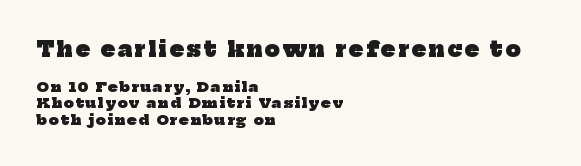
The image shows 21 px bold type; set left-aligned, line spacing 1.19x, not underlined; the first (top) block is 1.5x larger.
